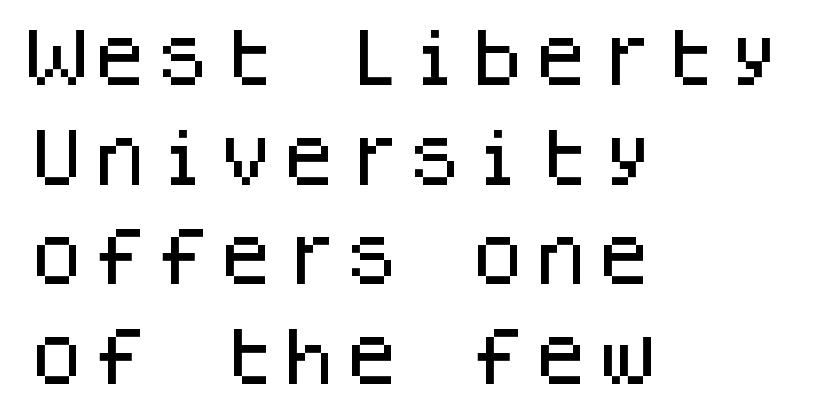
{"serif": "no", "italic": "no", "width": "normal", "stroke_contrast": "low", "x_height": "large", "monospaced": "yes", "underline": "no", "align": "left", "line_spacing": "normal", "line_spacing_ratio": 1.58, "letter_spacing": "normal", "letter_spacing_em": 0.0, "glyph_px": 63}
